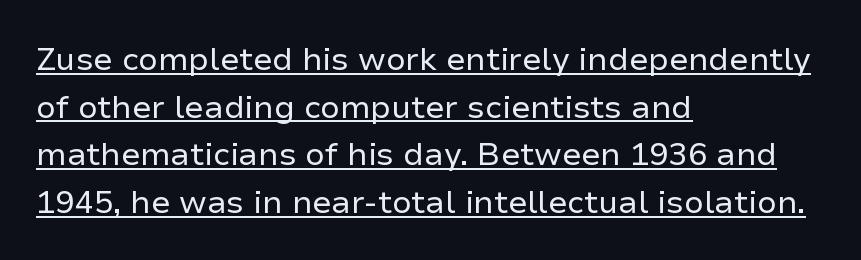
The image shows 32 px regular-weight sans-serif type, upright; set left-aligned, normal line spacing (1.49x), normal letter spacing, underlined; low stroke contrast and a medium x-height.
